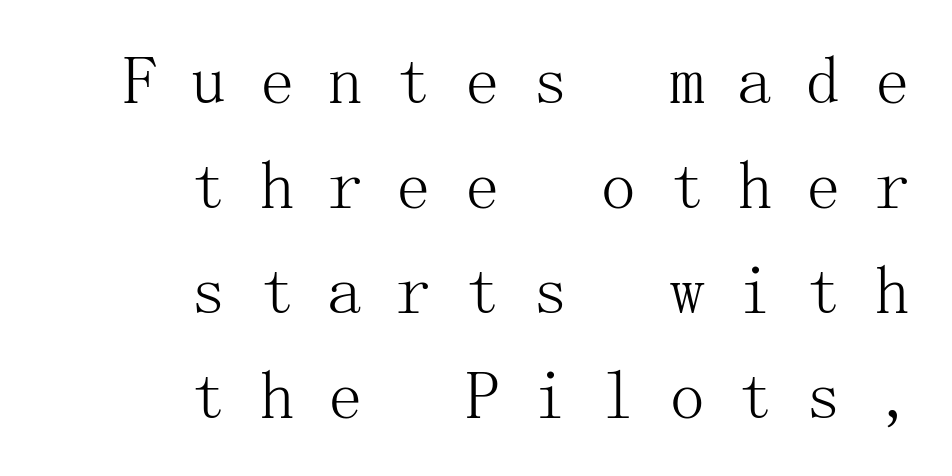
Q: Is the text bold? A: No.
Q: Is the text italic (slanted)? A: No, it is upright.
Q: Is the typeface a serif or a sans-serif typeface? A: Serif.
Q: Is the text underlined? A: No.
Q: How is the paragraph aligned? A: Right-aligned.
Q: Is the spacing between letters normal or unusually wide? A: Unusually wide.
Q: Is the spacing between lines tight, normal or loose? A: Normal.
Q: Width (condensed, normal, or wide)? A: Normal.
Q: Stroke contrast? A: Medium.
Q: x-height? A: Medium.
